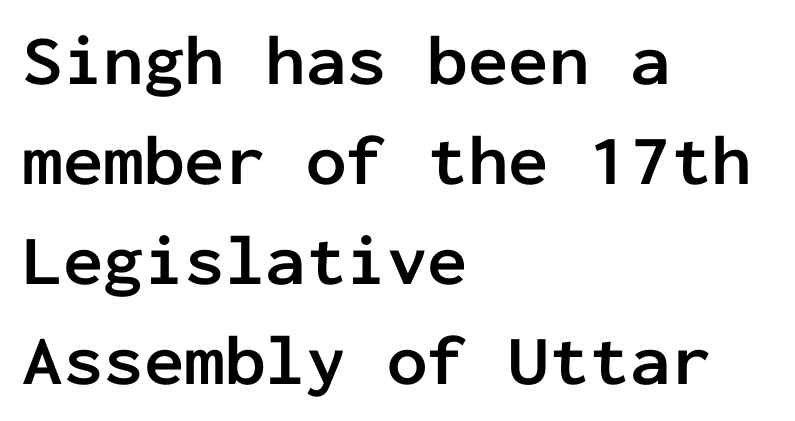
Q: Is the text bold? A: Yes.
Q: Is the text italic (slanted)? A: No, it is upright.
Q: Is the typeface a serif or a sans-serif typeface? A: Sans-serif.
Q: Is the text underlined? A: No.
Q: How is the paragraph aligned? A: Left-aligned.
Q: Is the spacing between letters normal or unusually wide? A: Normal.
Q: Is the spacing between lines tight, normal or loose? A: Normal.
Q: Width (condensed, normal, or wide)? A: Normal.
Q: Stroke contrast? A: Low.
Q: x-height? A: Medium.
Q: Monospaced? A: Yes.
